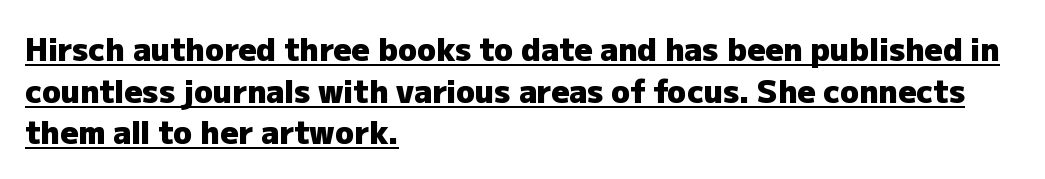
Q: Is the text bold? A: Yes.
Q: Is the text italic (slanted)? A: No, it is upright.
Q: Is the typeface a serif or a sans-serif typeface? A: Sans-serif.
Q: Is the text underlined? A: Yes.
Q: How is the paragraph aligned? A: Left-aligned.
Q: Is the spacing between letters normal or unusually wide? A: Normal.
Q: Is the spacing between lines tight, normal or loose? A: Normal.
Q: Width (condensed, normal, or wide)? A: Normal.
Q: Stroke contrast? A: Low.
Q: x-height? A: Medium.
Q: Monospaced? A: No.
